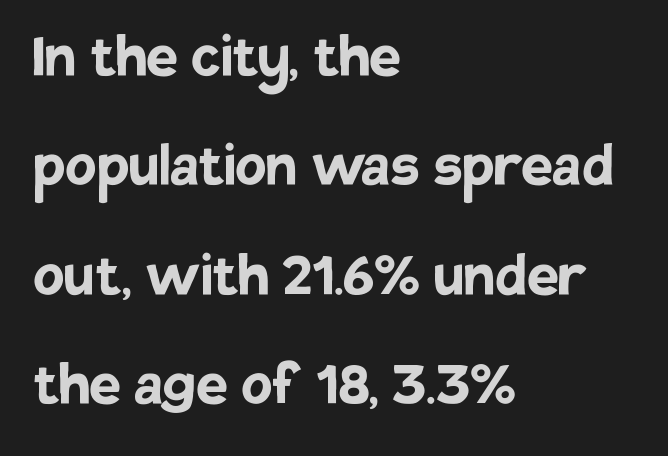
The image shows 71 px semibold sans-serif type, upright; set left-aligned, normal line spacing (1.54x), normal letter spacing, not underlined; low stroke contrast and a large x-height.
